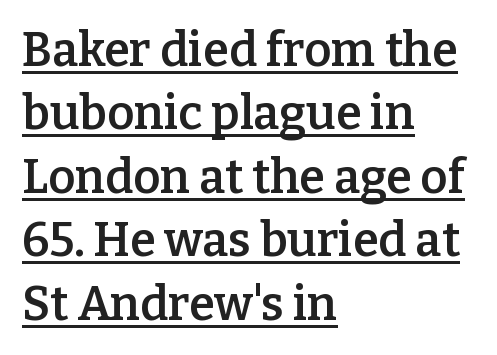
Regular leading. Spacing verdict: proportional, widths tailored to each character. The face used here appears with an underline applied. These lines are composed in type with serifs.
